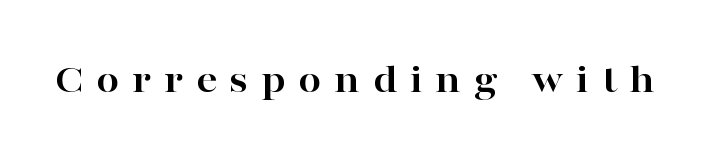
{"serif": "yes", "italic": "no", "bold": "yes", "weight": "bold", "width": "wide", "stroke_contrast": "high", "x_height": "medium", "monospaced": "no", "underline": "no", "letter_spacing": "wide", "letter_spacing_em": 0.31, "glyph_px": 41}
